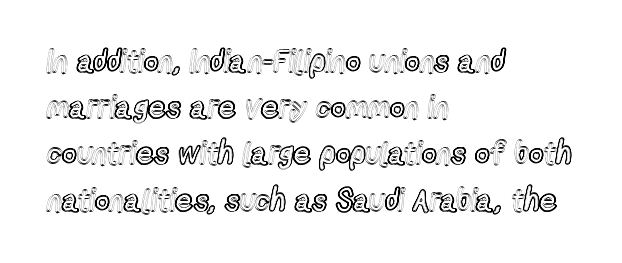
Q: Is the text italic (slanted)? A: Yes.
Q: Is the text underlined? A: No.
Q: How is the paragraph aligned? A: Left-aligned.
Q: Is the spacing between letters normal or unusually wide? A: Normal.
Q: Is the spacing between lines tight, normal or loose? A: Normal.
Q: Width (condensed, normal, or wide)? A: Condensed.
Q: x-height? A: Medium.
Q: Monospaced? A: No.
